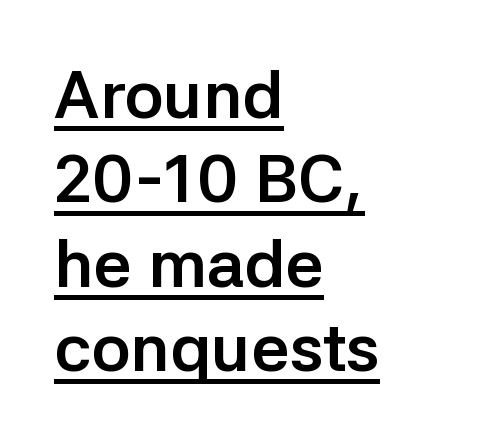
Q: Is the text bold? A: Yes.
Q: Is the text italic (slanted)? A: No, it is upright.
Q: Is the typeface a serif or a sans-serif typeface? A: Sans-serif.
Q: Is the text underlined? A: Yes.
Q: How is the paragraph aligned? A: Left-aligned.
Q: Is the spacing between letters normal or unusually wide? A: Normal.
Q: Is the spacing between lines tight, normal or loose? A: Normal.
Q: Width (condensed, normal, or wide)? A: Normal.
Q: Stroke contrast? A: Low.
Q: x-height? A: Medium.
Q: Monospaced? A: No.
